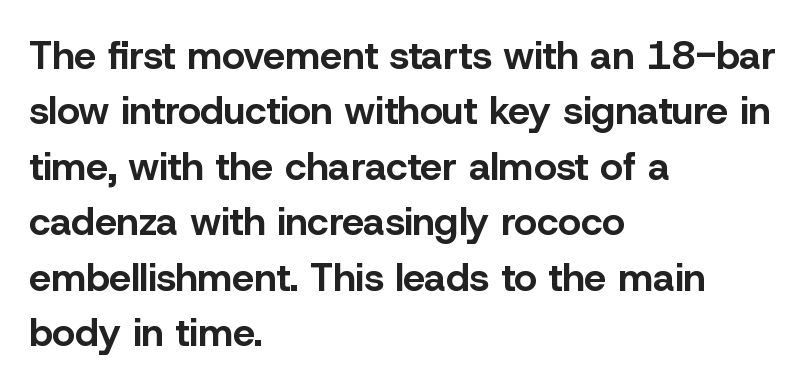
Q: Is the text bold? A: Yes.
Q: Is the text italic (slanted)? A: No, it is upright.
Q: Is the typeface a serif or a sans-serif typeface? A: Sans-serif.
Q: Is the text underlined? A: No.
Q: How is the paragraph aligned? A: Left-aligned.
Q: Is the spacing between letters normal or unusually wide? A: Normal.
Q: Is the spacing between lines tight, normal or loose? A: Normal.
Q: Width (condensed, normal, or wide)? A: Normal.
Q: Stroke contrast? A: Low.
Q: x-height? A: Medium.
Q: Monospaced? A: No.
